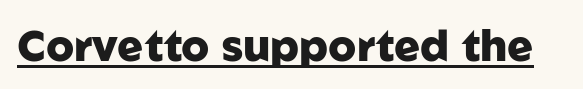
{"serif": "no", "italic": "no", "bold": "yes", "weight": "heavy", "width": "normal", "stroke_contrast": "low", "x_height": "medium", "monospaced": "no", "underline": "yes", "letter_spacing": "normal", "letter_spacing_em": 0.0, "glyph_px": 43}
